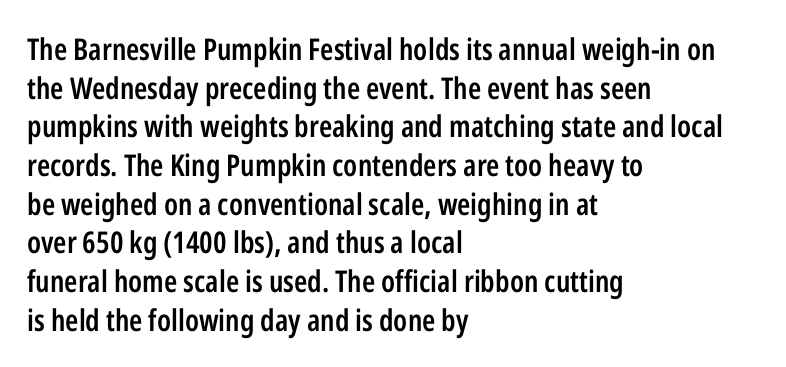
The image shows 30 px semibold, condensed sans-serif type, upright; set left-aligned, normal line spacing (1.29x), normal letter spacing, not underlined; low stroke contrast and a medium x-height.
